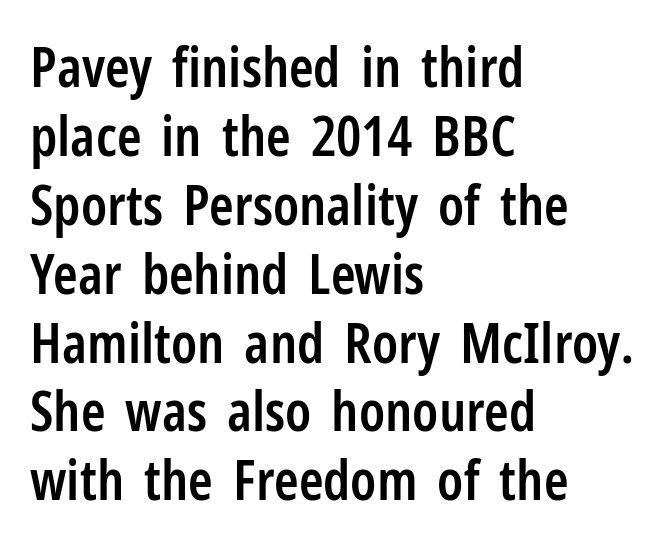
The rendering keeps characters at their native spacing. Lines of text with bare space underneath. Layout note: lines flush left. The strokes are fattened partway — semibold, not bold. Is this a fixed-width face? No — the glyphs have proportional, varying widths. Tall strokes in this sample are plumb rather than angled.
